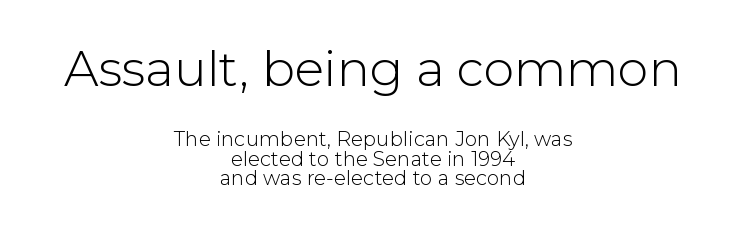
Casual observation: everything's sitting right in the middle. Spacing verdict: proportional, widths tailored to each character. Nobody touched the tracking dial on this one. Is the type heavy? It reads as light-to-regular instead. Tall strokes in this sample are plumb rather than angled. Of the two passages, the one on top uses the larger point size.
